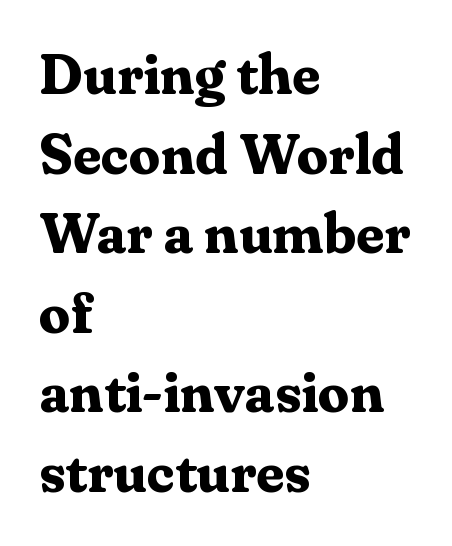
Q: Is the text bold? A: Yes.
Q: Is the text italic (slanted)? A: No, it is upright.
Q: Is the typeface a serif or a sans-serif typeface? A: Serif.
Q: Is the text underlined? A: No.
Q: How is the paragraph aligned? A: Left-aligned.
Q: Is the spacing between letters normal or unusually wide? A: Normal.
Q: Is the spacing between lines tight, normal or loose? A: Normal.
Q: Width (condensed, normal, or wide)? A: Normal.
Q: Stroke contrast? A: Medium.
Q: x-height? A: Medium.
Q: Monospaced? A: No.
